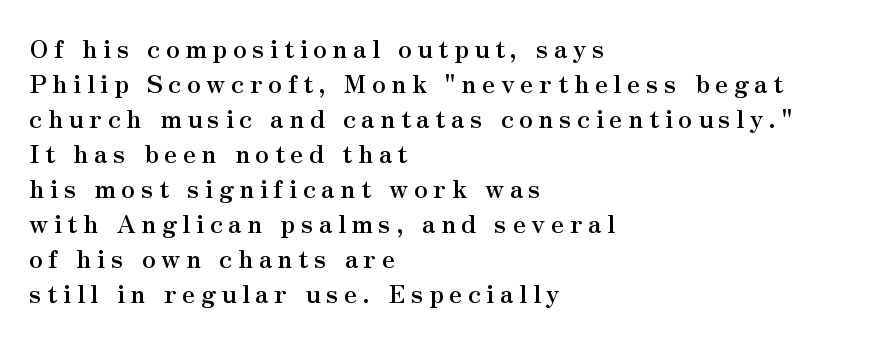
Q: Is the text bold? A: Yes.
Q: Is the text italic (slanted)? A: No, it is upright.
Q: Is the text underlined? A: No.
Q: How is the paragraph aligned? A: Left-aligned.
Q: Is the spacing between letters normal or unusually wide? A: Unusually wide.
Q: Is the spacing between lines tight, normal or loose? A: Normal.
